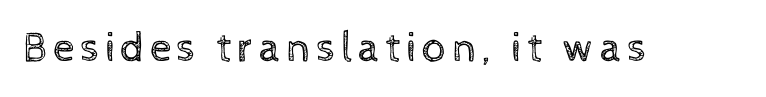
Q: Is the text bold? A: No.
Q: Is the text italic (slanted)? A: No, it is upright.
Q: Is the text underlined? A: No.
Q: Width (condensed, normal, or wide)? A: Normal.
Q: x-height? A: Medium.
Q: Monospaced? A: No.
